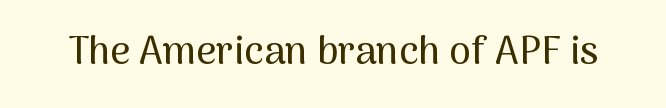
Q: Is the text italic (slanted)? A: No, it is upright.
Q: Is the typeface a serif or a sans-serif typeface? A: Sans-serif.
Q: Is the text underlined? A: No.
Q: Is the spacing between letters normal or unusually wide? A: Normal.
Q: Width (condensed, normal, or wide)? A: Normal.
Q: Stroke contrast? A: Medium.
Q: x-height? A: Medium.
Q: Monospaced? A: No.
